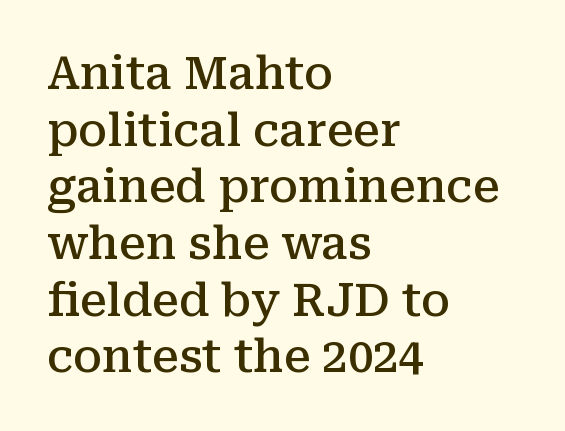
{"serif": "yes", "italic": "no", "bold": "semi", "weight": "semibold", "width": "normal", "stroke_contrast": "medium", "x_height": "medium", "monospaced": "no", "underline": "no", "align": "left", "line_spacing": "normal", "line_spacing_ratio": 1.26, "letter_spacing": "normal", "letter_spacing_em": 0.0, "glyph_px": 45}
